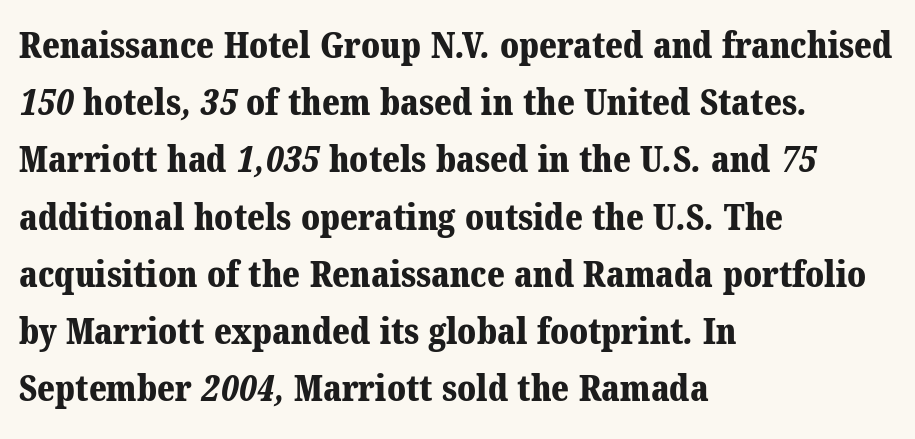
A clean baseline with only descenders dipping below it. Note: serifs present on the glyphs. Whoever set this chose a conventional vertical rhythm. Typeset ragged right — the left edge is the straight one.
